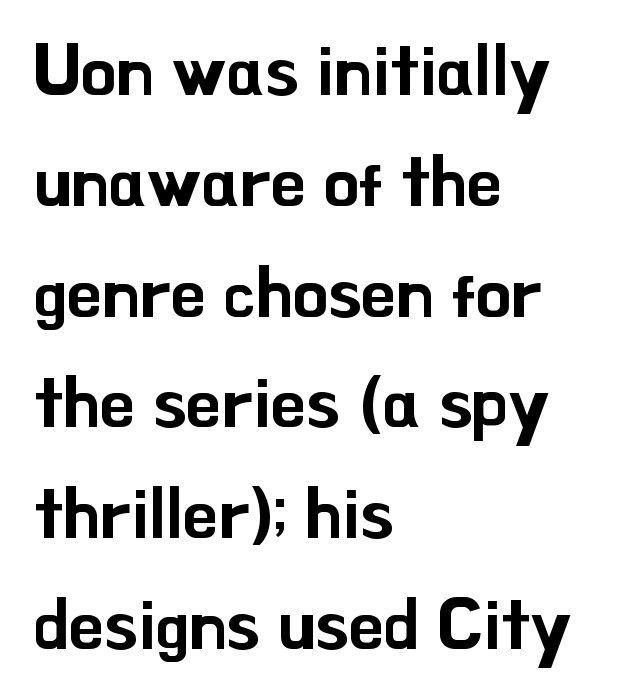
Honestly, there is no underline to notice here at all. The block of text has a typical density, with ordinary space between rows. This sample uses an upright cut, with every glyph sitting square on the baseline. Regarding serifs, this sample does without them. The typesetter chose a ragged-right arrangement here.
